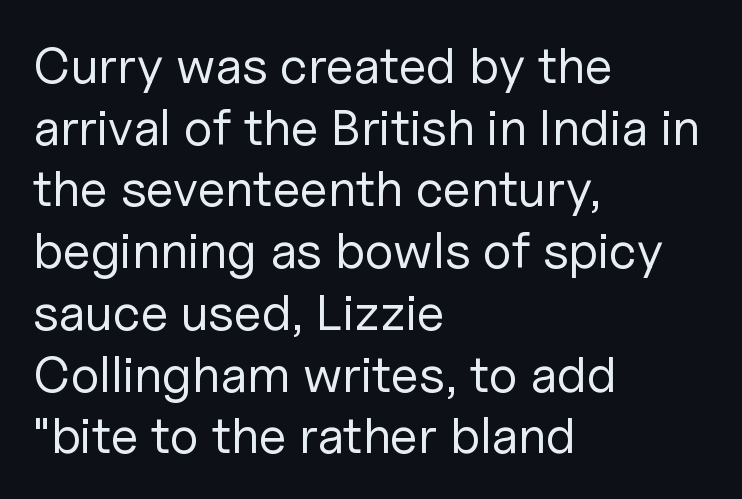
The image shows 51 px regular-weight sans-serif type, upright; set left-aligned, line spacing 1.21x, normal letter spacing, not underlined; low stroke contrast and a medium x-height.
